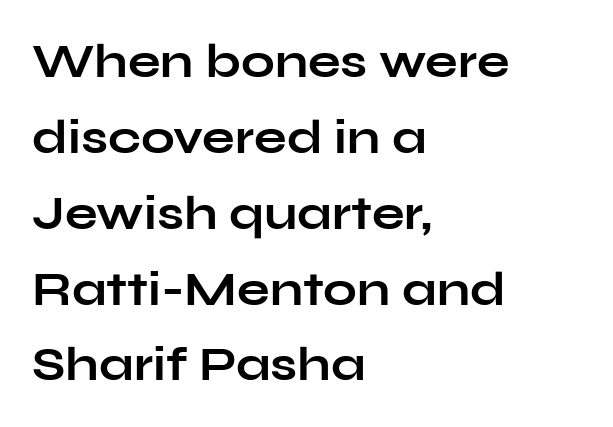
Q: Is the text bold? A: Yes.
Q: Is the text italic (slanted)? A: No, it is upright.
Q: Is the typeface a serif or a sans-serif typeface? A: Sans-serif.
Q: Is the text underlined? A: No.
Q: How is the paragraph aligned? A: Left-aligned.
Q: Is the spacing between letters normal or unusually wide? A: Normal.
Q: Is the spacing between lines tight, normal or loose? A: Normal.
Q: Width (condensed, normal, or wide)? A: Wide.
Q: Stroke contrast? A: Low.
Q: x-height? A: Medium.
Q: Monospaced? A: No.
